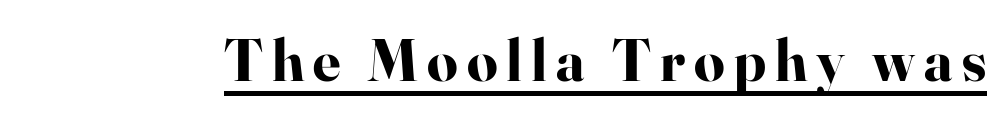
The image shows 60 px bold serif type, upright; set underlined; high stroke contrast and a small x-height.
